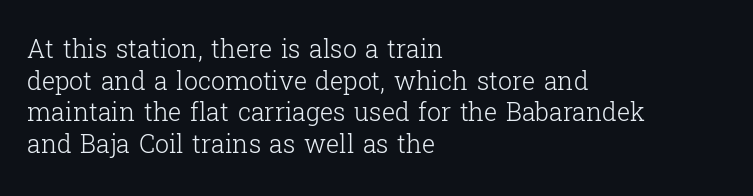
The characters are drawn with everyday or finer stroke widths. The string is rendered with underlining switched off. Leading matches the norm, producing a regular column. This sample uses plain, unmodified letter spacing.
